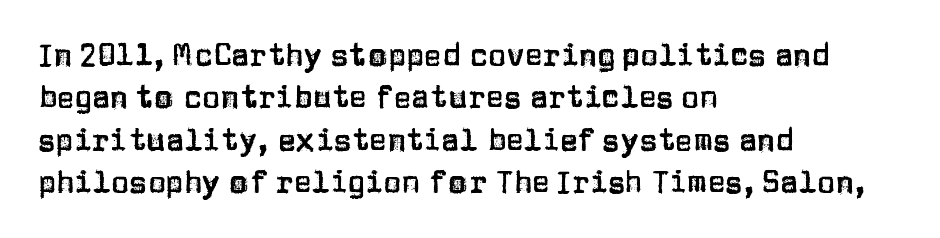
The image shows 30 px sans-serif type, upright; set left-aligned, normal line spacing (1.41x), normal letter spacing, not underlined; low stroke contrast and a large x-height.
